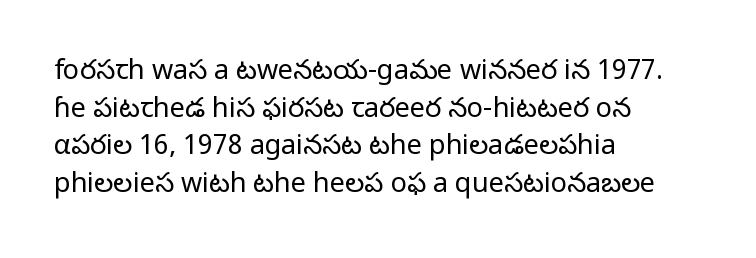
Notice how the stems are strictly vertical — no italics here. A bare baseline throughout the passage. Inter-character spacing is left at the font's built-in metrics. Vertical spacing — default. The ragged edge is on the right, which tells us the setting is flush left. The font sits on the lighter half of the weight spectrum, regular included.
